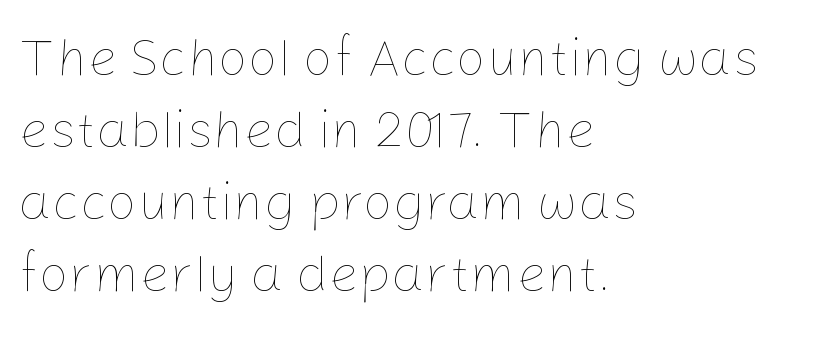
{"italic": "no", "bold": "no", "weight": "thin", "width": "normal", "stroke_contrast": "low", "x_height": "medium", "monospaced": "no", "underline": "no", "align": "left", "line_spacing": "normal", "line_spacing_ratio": 1.36, "letter_spacing": "normal", "letter_spacing_em": 0.0, "glyph_px": 53}
